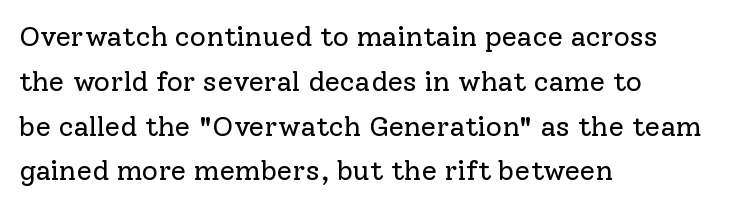
Q: Is the text bold? A: No.
Q: Is the text italic (slanted)? A: No, it is upright.
Q: Is the typeface a serif or a sans-serif typeface? A: Serif.
Q: Is the text underlined? A: No.
Q: How is the paragraph aligned? A: Left-aligned.
Q: Is the spacing between letters normal or unusually wide? A: Normal.
Q: Is the spacing between lines tight, normal or loose? A: Normal.
Q: Width (condensed, normal, or wide)? A: Normal.
Q: Stroke contrast? A: Low.
Q: x-height? A: Medium.
Q: Monospaced? A: No.
